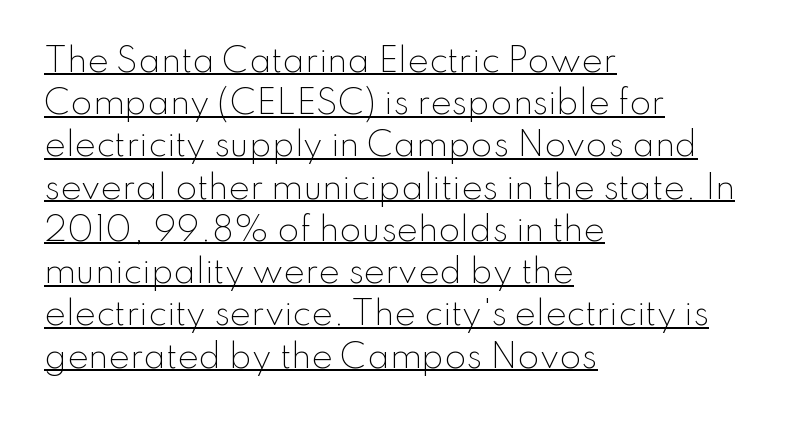
The image shows 32 px light sans-serif type, upright; set left-aligned, normal line spacing (1.32x), normal letter spacing, underlined; low stroke contrast and a small x-height.
